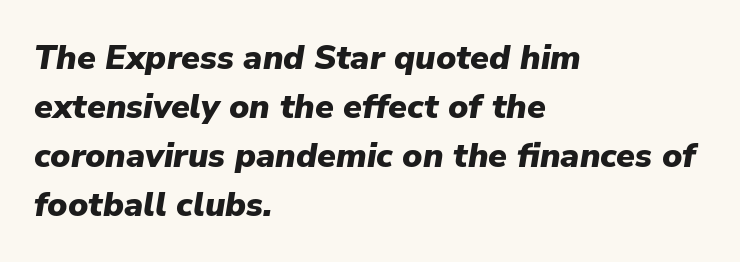
Q: Is the text bold? A: Yes.
Q: Is the text italic (slanted)? A: Yes, it leans right by about 9 degrees.
Q: Is the text underlined? A: No.
Q: How is the paragraph aligned? A: Left-aligned.
Q: Is the spacing between letters normal or unusually wide? A: Normal.
Q: Is the spacing between lines tight, normal or loose? A: Normal.
Q: Width (condensed, normal, or wide)? A: Normal.
Q: Stroke contrast? A: Low.
Q: x-height? A: Medium.
Q: Monospaced? A: No.
